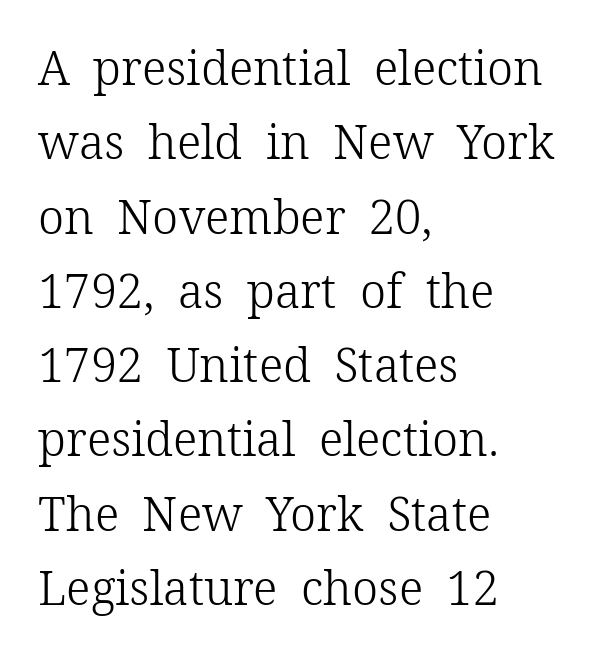
The image shows 47 px light serif type, upright; set left-aligned, normal line spacing (1.58x), normal letter spacing, not underlined; low stroke contrast and a medium x-height.
